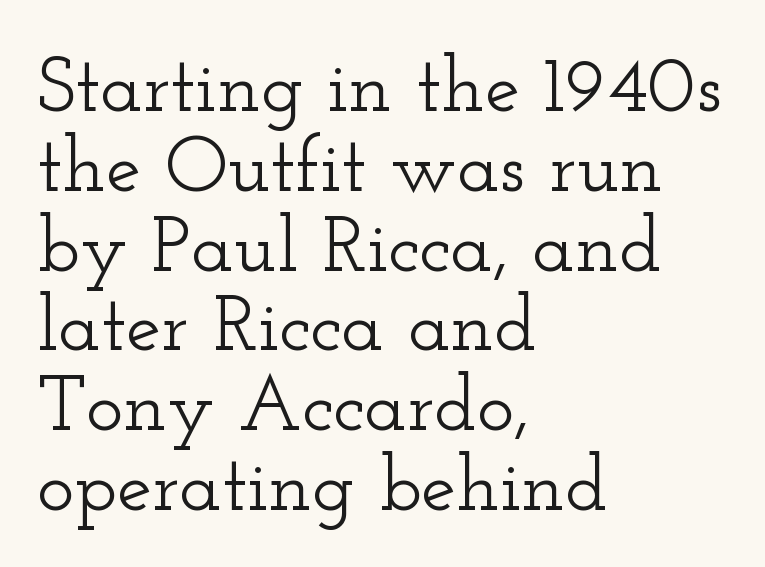
Q: Is the text italic (slanted)? A: No, it is upright.
Q: Is the typeface a serif or a sans-serif typeface? A: Serif.
Q: Is the text underlined? A: No.
Q: How is the paragraph aligned? A: Left-aligned.
Q: Is the spacing between letters normal or unusually wide? A: Normal.
Q: Is the spacing between lines tight, normal or loose? A: Tight.
Q: Width (condensed, normal, or wide)? A: Wide.
Q: Stroke contrast? A: Low.
Q: x-height? A: Small.
Q: Monospaced? A: No.
